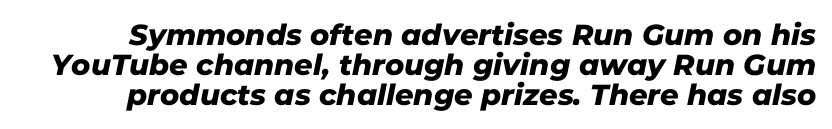
Q: Is the typeface a serif or a sans-serif typeface? A: Sans-serif.
Q: Is the text underlined? A: No.
Q: Is the spacing between letters normal or unusually wide? A: Normal.
Q: Is the spacing between lines tight, normal or loose? A: Tight.
Q: Width (condensed, normal, or wide)? A: Normal.
Q: Stroke contrast? A: Low.
Q: x-height? A: Medium.
Q: Monospaced? A: No.
